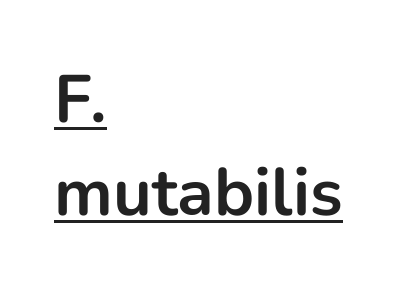
{"serif": "no", "italic": "no", "bold": "yes", "weight": "bold", "width": "normal", "stroke_contrast": "low", "x_height": "medium", "monospaced": "no", "underline": "yes", "align": "left", "line_spacing": "normal", "line_spacing_ratio": 1.39, "letter_spacing": "normal", "letter_spacing_em": 0.0, "glyph_px": 67}
